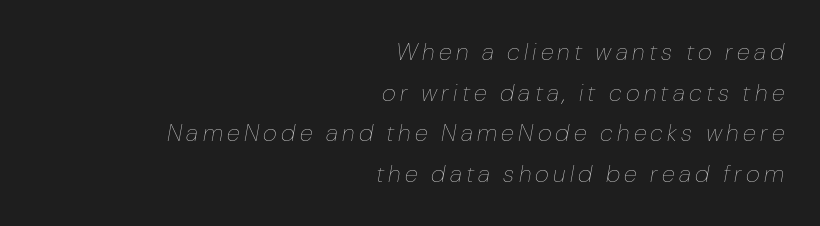
Descender tails drop into unmarked territory. Ink coverage per letter is moderate at most. This sample uses an oblique cut, with every glyph tilted off the vertical. Honestly, the row spacing looks completely unremarkable.
